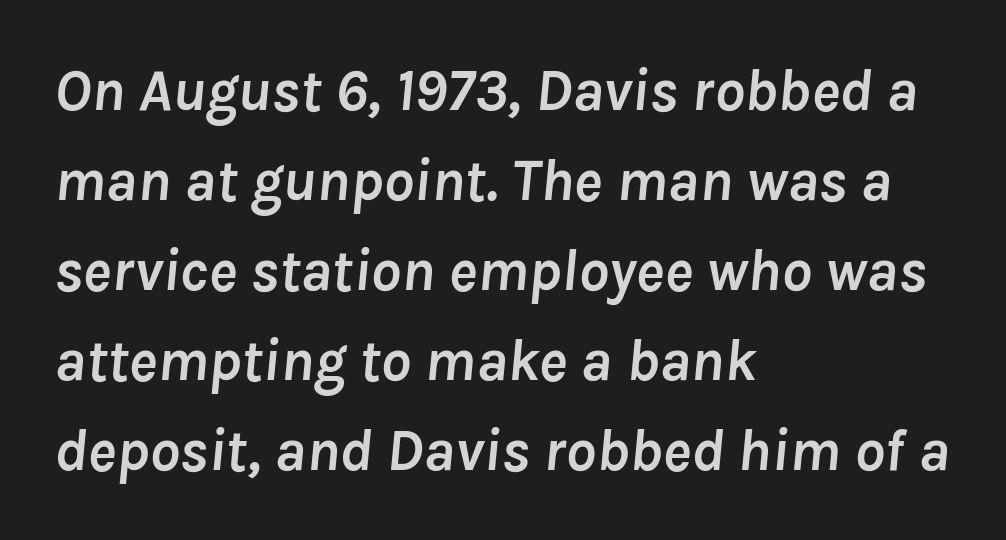
Q: Is the text bold? A: Yes.
Q: Is the text italic (slanted)? A: Yes, it leans right by about 8 degrees.
Q: Is the text underlined? A: No.
Q: How is the paragraph aligned? A: Left-aligned.
Q: Is the spacing between letters normal or unusually wide? A: Normal.
Q: Is the spacing between lines tight, normal or loose? A: Normal.
Q: Width (condensed, normal, or wide)? A: Normal.
Q: Stroke contrast? A: Low.
Q: x-height? A: Medium.
Q: Monospaced? A: No.
